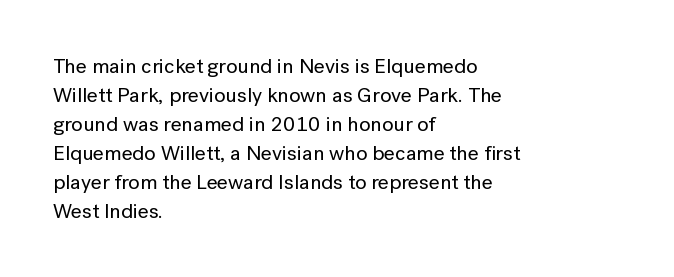
The image shows 21 px text type, upright; set left-aligned, normal line spacing (1.38x), normal letter spacing, not underlined.
